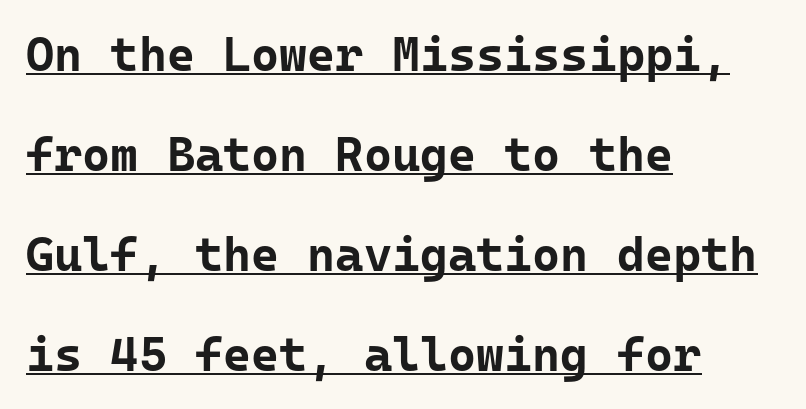
{"serif": "no", "italic": "no", "bold": "yes", "weight": "bold", "width": "normal", "stroke_contrast": "low", "x_height": "medium", "monospaced": "yes", "underline": "yes", "align": "left", "line_spacing": "loose", "line_spacing_ratio": 2.08, "letter_spacing": "normal", "letter_spacing_em": 0.0, "glyph_px": 48}
